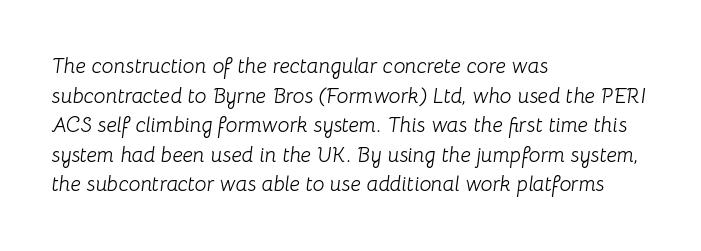
The image shows 21 px text type, italic (leaning right); set left-aligned, normal line spacing (1.41x), normal letter spacing, not underlined.
